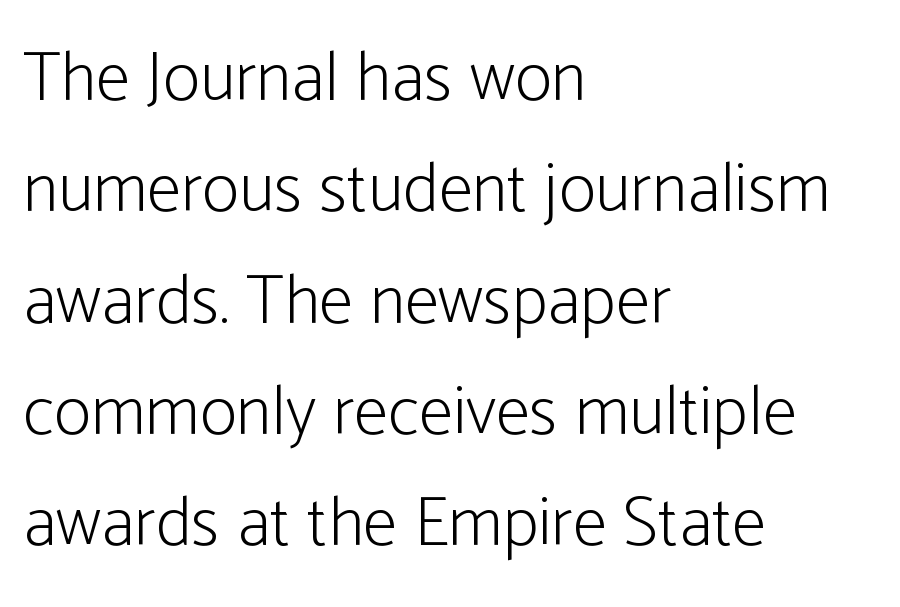
{"serif": "no", "italic": "no", "bold": "no", "weight": "light", "width": "condensed", "stroke_contrast": "low", "x_height": "medium", "monospaced": "no", "underline": "no", "align": "left", "line_spacing": "normal", "line_spacing_ratio": 1.59, "letter_spacing": "normal", "letter_spacing_em": 0.0, "glyph_px": 70}
